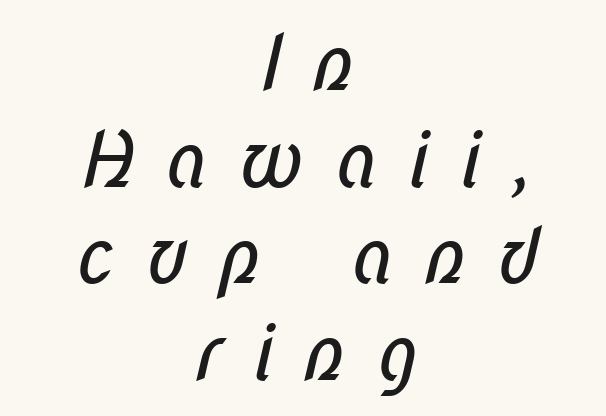
{"serif": "no", "bold": "no", "weight": "regular", "width": "condensed", "stroke_contrast": "low", "x_height": "medium", "monospaced": "no", "underline": "no", "align": "center", "line_spacing": "normal", "line_spacing_ratio": 1.27, "letter_spacing": "wide", "letter_spacing_em": 0.39, "glyph_px": 76}
